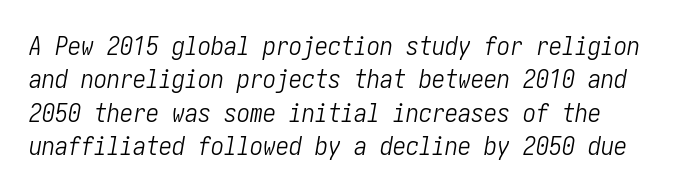
The image shows 26 px text type, italic (leaning right); set normal line spacing (1.28x), normal letter spacing, not underlined.
